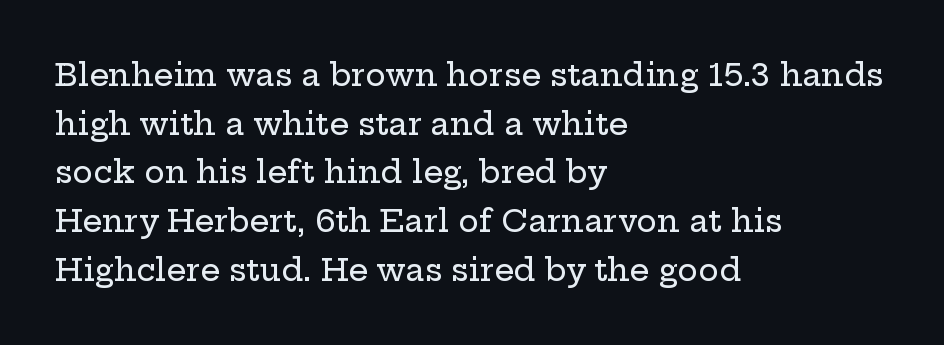
The image shows 31 px wide serif type, upright; set left-aligned, normal line spacing (1.57x), normal letter spacing, not underlined; low stroke contrast and a medium x-height.
